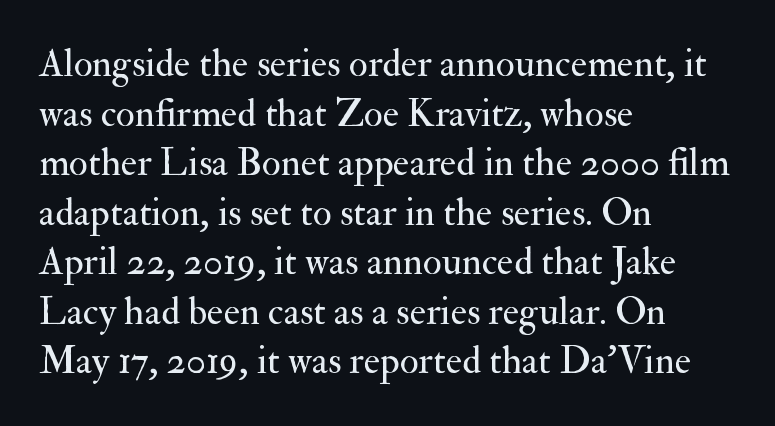
Note the varied advance widths — an 'i' is clearly narrower than an 'm'. Is this a sans? No — the strokes have serifs. The tracking reads as untouched default to a designer's eye. The foot of each line stays bare and open. The passage is arranged the way most books set body copy — flush left. Weight: in the light-to-regular range.
